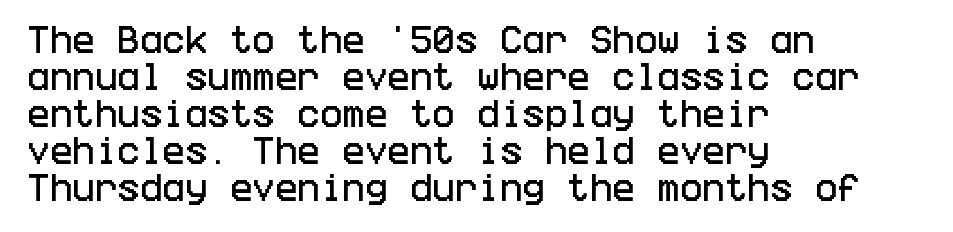
{"serif": "no", "italic": "no", "width": "condensed", "stroke_contrast": "low", "x_height": "large", "underline": "no", "align": "left", "line_spacing_ratio": 1.23, "letter_spacing": "normal", "letter_spacing_em": 0.0, "glyph_px": 30}
